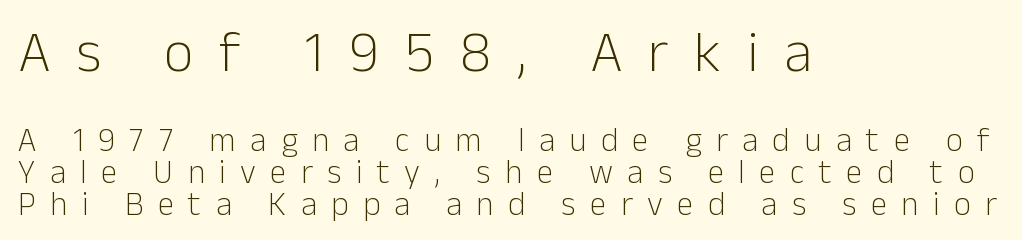
The image shows 58 px light sans-serif type, upright; set left-aligned, tight line spacing (0.97x), unusually wide letter spacing (+0.44 em), not underlined; the first (top) block is 1.76x larger; low stroke contrast and a medium x-height.
